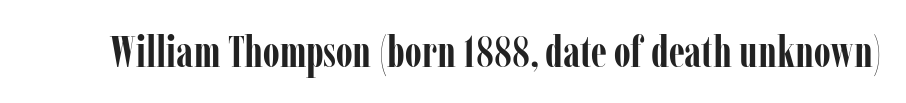
{"serif": "yes", "italic": "no", "bold": "yes", "weight": "semibold", "width": "condensed", "stroke_contrast": "low", "x_height": "medium", "monospaced": "no", "underline": "no", "letter_spacing": "normal", "letter_spacing_em": 0.0, "glyph_px": 44}
